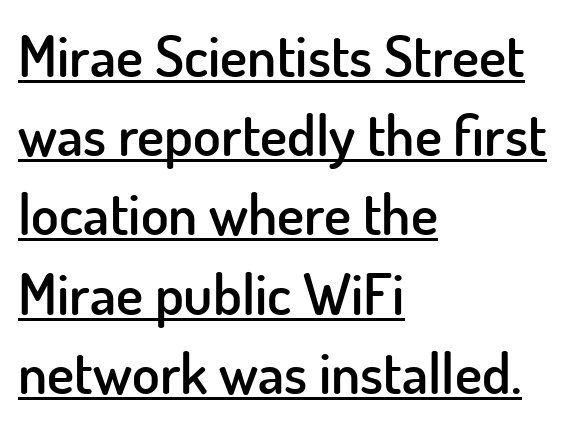
The image shows 57 px semibold sans-serif type, upright; set left-aligned, normal line spacing (1.39x), normal letter spacing, underlined; low stroke contrast and a small x-height.
